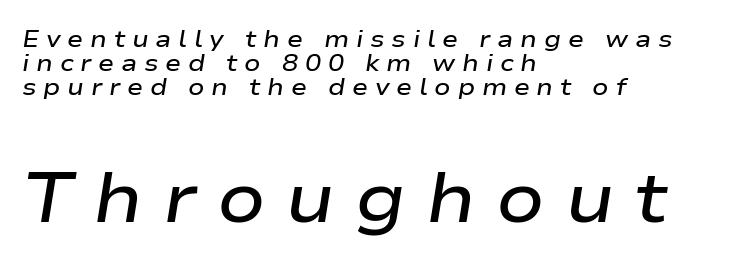
{"italic": "yes", "lean": "right", "slant_degrees": 9, "bold": "semi", "weight": "semibold", "width": "wide", "stroke_contrast": "low", "x_height": "medium", "monospaced": "no", "underline": "no", "align": "left", "line_spacing": "tight", "line_spacing_ratio": 0.99, "letter_spacing": "wide", "letter_spacing_em": 0.28, "larger_block": "second", "size_ratio": 2.96, "glyph_px": 71}
